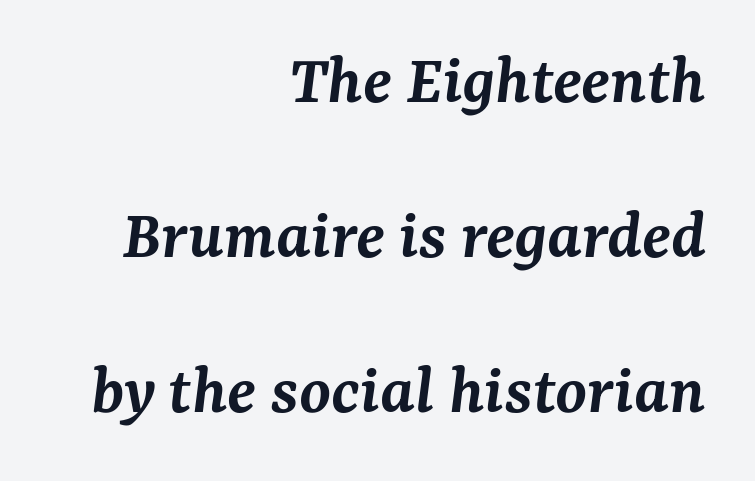
Q: Is the text bold? A: Semi-bold.
Q: Is the text italic (slanted)? A: Yes, it leans right by about 7 degrees.
Q: Is the typeface a serif or a sans-serif typeface? A: Serif.
Q: Is the text underlined? A: No.
Q: How is the paragraph aligned? A: Right-aligned.
Q: Is the spacing between letters normal or unusually wide? A: Normal.
Q: Is the spacing between lines tight, normal or loose? A: Loose.
Q: Width (condensed, normal, or wide)? A: Normal.
Q: Stroke contrast? A: Medium.
Q: x-height? A: Medium.
Q: Monospaced? A: No.
